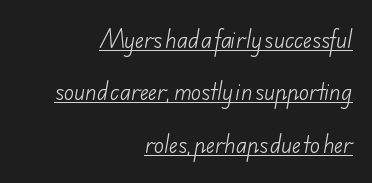
{"bold": "no", "underline": "yes", "align": "right", "line_spacing": "loose", "line_spacing_ratio": 2.5, "letter_spacing": "normal", "letter_spacing_em": 0.0, "glyph_px": 21}
